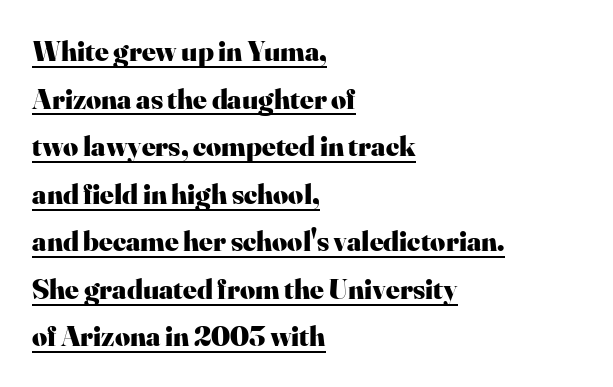
The words here are underlined. The passage shown is emphatically bold. Does the copy run flush right? No — it runs flush left. This rendering employs a face with finishing strokes, i.e., a serif. Is this a fixed-width face? No — the glyphs have proportional, varying widths. Notice how descenders clear the ascenders below comfortably — that's standard leading.
